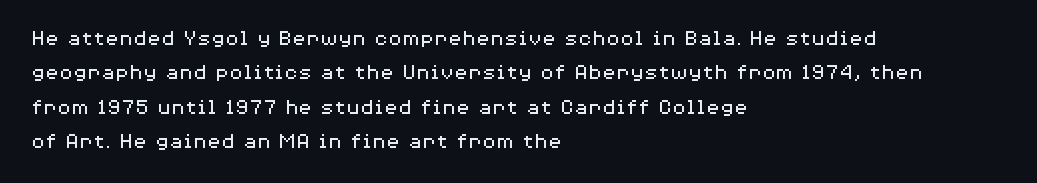
Observe the ordinary spacing: letters are neighbours, not strangers. Only glyphs here, with clear space below each row. Honestly, the row spacing looks completely unremarkable. No letter is thick-stroked: the sample isn't bold.
